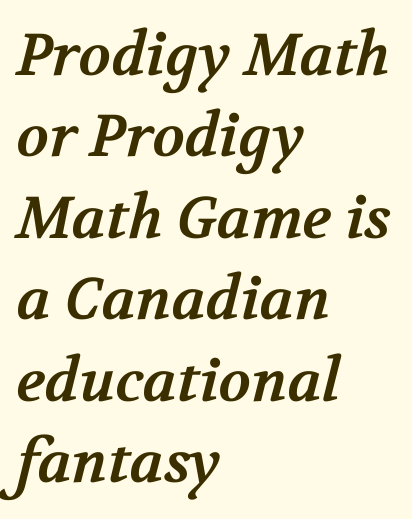
A bare baseline throughout the passage. You can tell from the footed stems that serif type was used. This rendering uses left alignment, leaving the right contour irregular. Note the varied advance widths — an 'i' is clearly narrower than an 'm'.
